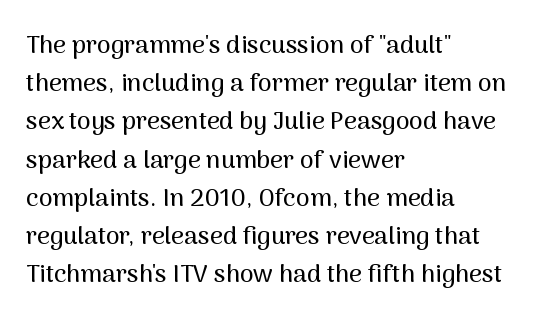
Q: Is the text italic (slanted)? A: No, it is upright.
Q: Is the text underlined? A: No.
Q: How is the paragraph aligned? A: Left-aligned.
Q: Is the spacing between letters normal or unusually wide? A: Normal.
Q: Is the spacing between lines tight, normal or loose? A: Normal.
